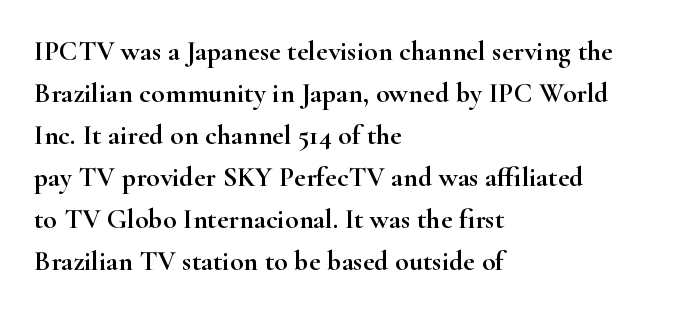
Evenly set lines give the paragraph a standard silhouette. Words float on clear page, feet unadorned. In terms of letterform style, serifs are clearly present. Do the characters align in a grid? No, the font is proportional. The lines in this sample share a left origin and differ only in where they stop. The lettering stays uniformly vertical, giving the passage a roman look.
